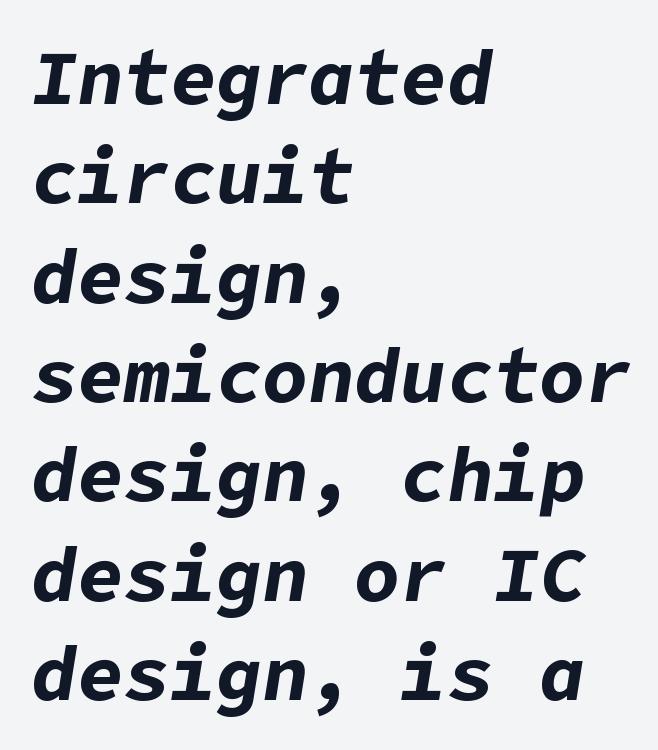
{"italic": "yes", "lean": "right", "slant_degrees": 9, "bold": "yes", "weight": "bold", "width": "normal", "stroke_contrast": "low", "x_height": "medium", "underline": "no", "align": "left", "line_spacing": "normal", "line_spacing_ratio": 1.29, "letter_spacing": "normal", "letter_spacing_em": 0.0, "glyph_px": 77}
